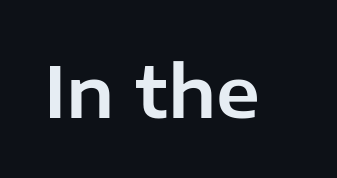
Q: Is the text italic (slanted)? A: No, it is upright.
Q: Is the typeface a serif or a sans-serif typeface? A: Sans-serif.
Q: Is the text underlined? A: No.
Q: Is the spacing between letters normal or unusually wide? A: Normal.
Q: Width (condensed, normal, or wide)? A: Normal.
Q: Stroke contrast? A: Low.
Q: x-height? A: Medium.
Q: Monospaced? A: No.
